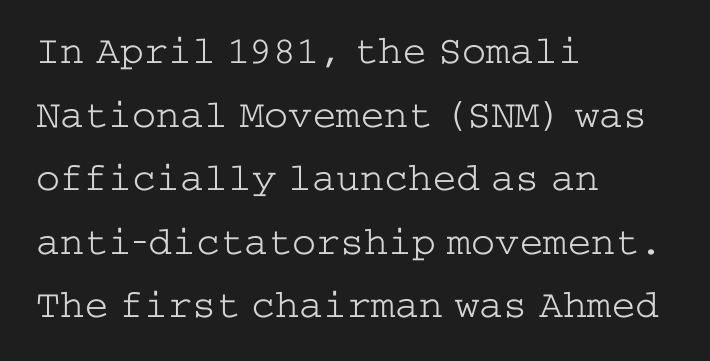
No word sits above an underline. Between one letter and the next there's only the usual sliver of space. The setting favours the left margin, as ordinary paragraphs usually do. If you drew a line through each stem, it would be perfectly vertical.
